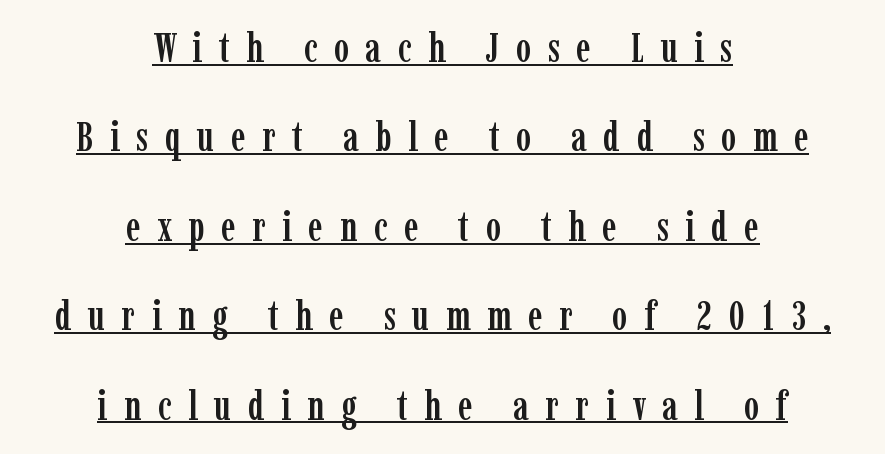
Q: Is the text italic (slanted)? A: No, it is upright.
Q: Is the typeface a serif or a sans-serif typeface? A: Serif.
Q: Is the text underlined? A: Yes.
Q: How is the paragraph aligned? A: Centered.
Q: Is the spacing between letters normal or unusually wide? A: Unusually wide.
Q: Is the spacing between lines tight, normal or loose? A: Loose.
Q: Width (condensed, normal, or wide)? A: Condensed.
Q: Stroke contrast? A: Low.
Q: x-height? A: Medium.
Q: Monospaced? A: No.
